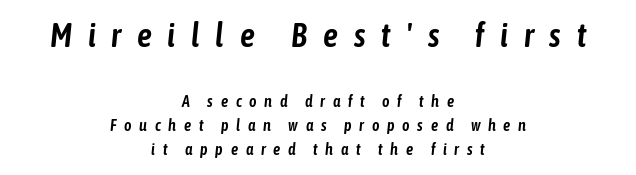
Q: Is the text italic (slanted)? A: Yes, it leans right by about 6 degrees.
Q: Is the text underlined? A: No.
Q: How is the paragraph aligned? A: Centered.
Q: Is the spacing between letters normal or unusually wide? A: Unusually wide.
Q: Is the spacing between lines tight, normal or loose? A: Normal.
Q: Which block of text is set in a larger size, the first (top) or the second (bottom)? A: The first (top) one.
Q: Width (condensed, normal, or wide)? A: Condensed.
Q: Stroke contrast? A: Low.
Q: x-height? A: Medium.
Q: Monospaced? A: No.
